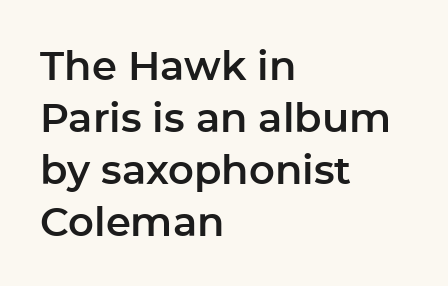
Q: Is the text italic (slanted)? A: No, it is upright.
Q: Is the typeface a serif or a sans-serif typeface? A: Sans-serif.
Q: Is the text underlined? A: No.
Q: How is the paragraph aligned? A: Left-aligned.
Q: Is the spacing between letters normal or unusually wide? A: Normal.
Q: Is the spacing between lines tight, normal or loose? A: Normal.
Q: Width (condensed, normal, or wide)? A: Normal.
Q: Stroke contrast? A: Low.
Q: x-height? A: Medium.
Q: Monospaced? A: No.
